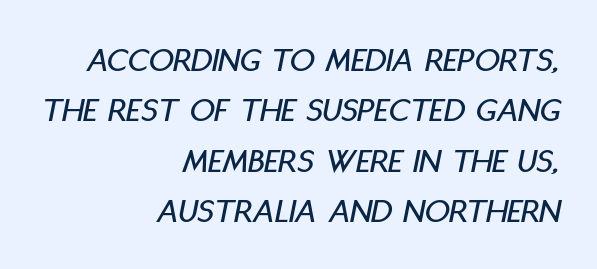
Q: Is the text italic (slanted)? A: Yes, it leans right by about 11 degrees.
Q: Is the text underlined? A: No.
Q: How is the paragraph aligned? A: Right-aligned.
Q: Is the spacing between letters normal or unusually wide? A: Normal.
Q: Is the spacing between lines tight, normal or loose? A: Normal.
Q: Width (condensed, normal, or wide)? A: Condensed.
Q: Stroke contrast? A: Low.
Q: x-height? A: Large.
Q: Monospaced? A: No.
